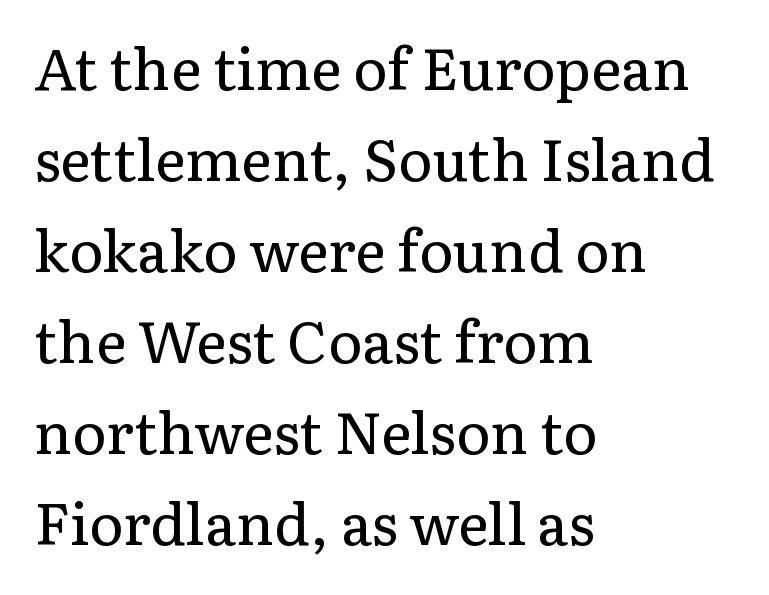
Is the block centered? No — it sits flush against the left margin. Character widths vary here, with narrow letters taking less room than wide ones. Typographically, this falls in the serif category. The baseline area is clear. Nothing unusual about the tracking: characters are spaced as the font intends.
